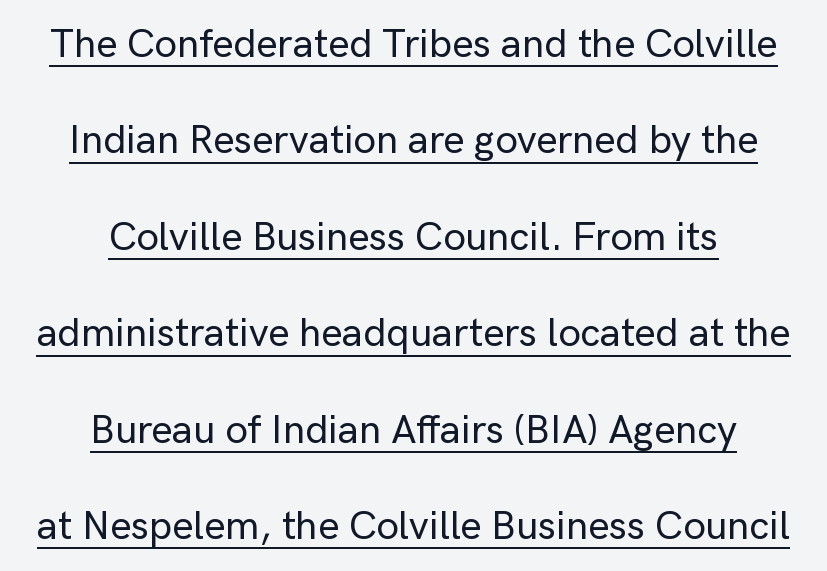
{"serif": "no", "italic": "no", "width": "normal", "stroke_contrast": "low", "x_height": "medium", "monospaced": "no", "underline": "yes", "align": "center", "line_spacing": "loose", "line_spacing_ratio": 2.41, "letter_spacing": "normal", "letter_spacing_em": 0.0, "glyph_px": 40}
